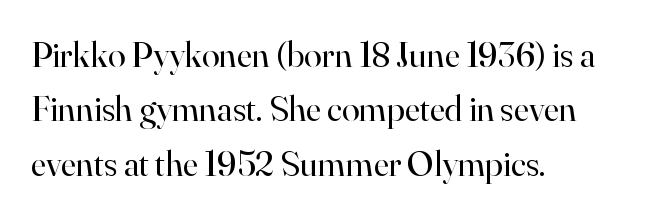
The image shows 36 px regular-weight serif type, upright; set left-aligned, normal line spacing (1.51x), normal letter spacing, not underlined; high stroke contrast and a small x-height.
